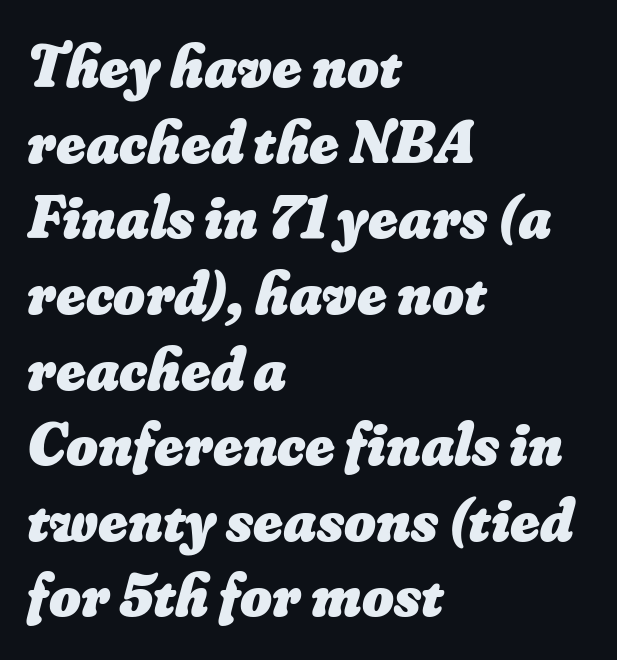
Q: Is the text bold? A: Yes.
Q: Is the text underlined? A: No.
Q: How is the paragraph aligned? A: Left-aligned.
Q: Is the spacing between letters normal or unusually wide? A: Normal.
Q: Width (condensed, normal, or wide)? A: Normal.
Q: Stroke contrast? A: Low.
Q: x-height? A: Small.
Q: Monospaced? A: No.
